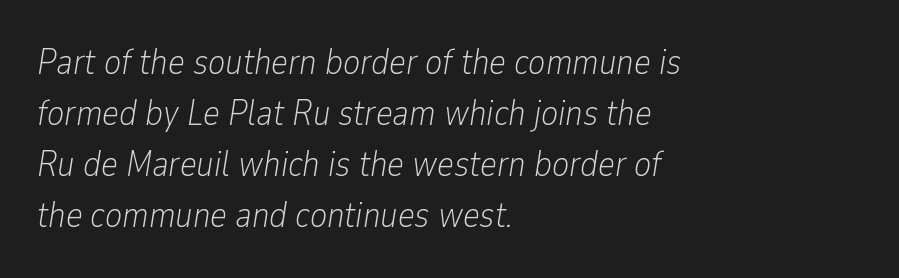
The block of text has a typical density, with ordinary space between rows. Tracking here is standard; glyphs follow each other at the usual distance. Slanted lettering throughout. The passage shown is not underscored anywhere. Varying glyph widths throughout — classic text-font behaviour.
